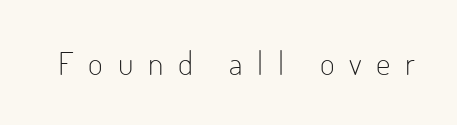
{"serif": "no", "italic": "no", "bold": "no", "weight": "light", "width": "condensed", "stroke_contrast": "low", "x_height": "small", "monospaced": "no", "underline": "no", "letter_spacing": "wide", "letter_spacing_em": 0.46, "glyph_px": 32}
